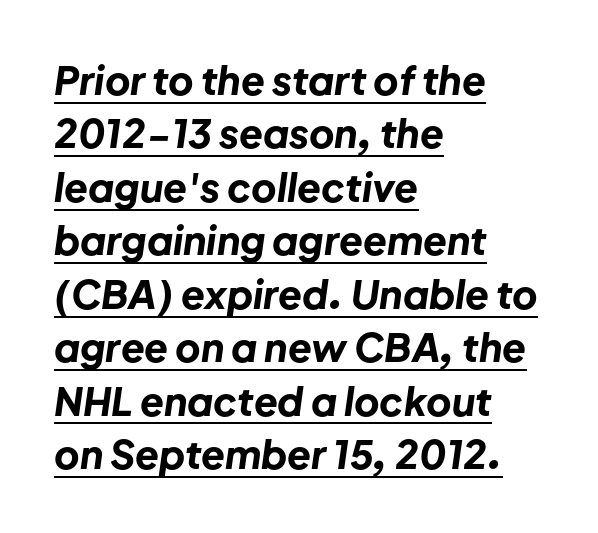
{"italic": "yes", "lean": "right", "slant_degrees": 8, "bold": "yes", "weight": "bold", "width": "normal", "stroke_contrast": "low", "x_height": "medium", "monospaced": "no", "underline": "yes", "align": "left", "line_spacing": "normal", "line_spacing_ratio": 1.37, "letter_spacing": "normal", "letter_spacing_em": 0.0, "glyph_px": 39}
